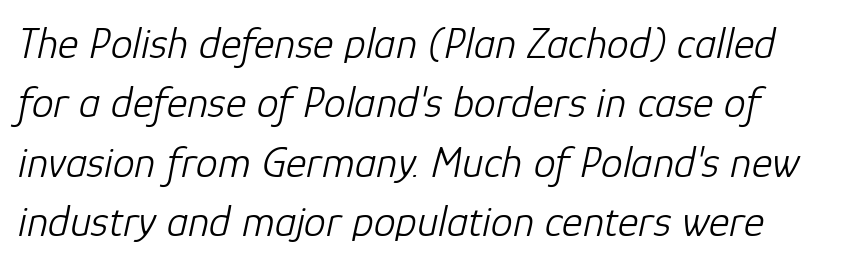
Style check: oblique. The space directly below the letters is spotless. Regarding leading, the lines here are spaced in the standard way. Nothing heavy about these letters — not bold at all. Character widths vary here, with narrow letters taking less room than wide ones.
